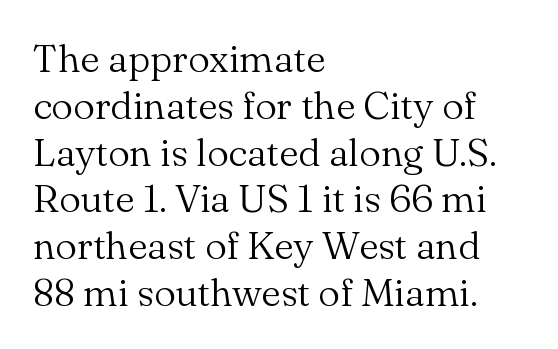
Q: Is the text bold? A: No.
Q: Is the text italic (slanted)? A: No, it is upright.
Q: Is the typeface a serif or a sans-serif typeface? A: Serif.
Q: Is the text underlined? A: No.
Q: How is the paragraph aligned? A: Left-aligned.
Q: Is the spacing between letters normal or unusually wide? A: Normal.
Q: Width (condensed, normal, or wide)? A: Normal.
Q: Stroke contrast? A: Medium.
Q: x-height? A: Small.
Q: Monospaced? A: No.
